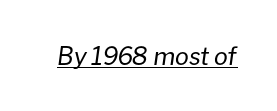
{"italic": "yes", "lean": "right", "slant_degrees": 8, "bold": "no", "underline": "yes", "letter_spacing": "normal", "letter_spacing_em": 0.0, "glyph_px": 25}
